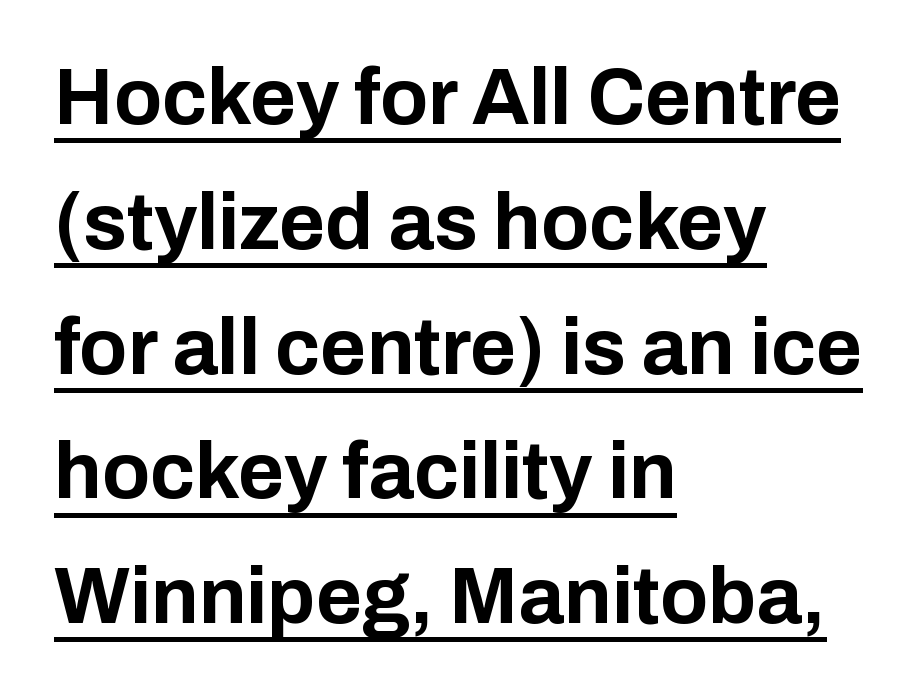
This block has exactly the height ordinary leading produces. Is this a sans? Yes — the strokes have no serifs. This sample uses an upright cut, with every glyph sitting square on the baseline. You'd pick this weight for a headline — it's a proper bold. Each letter keeps its own natural width here, so spacing adapts to shape.
